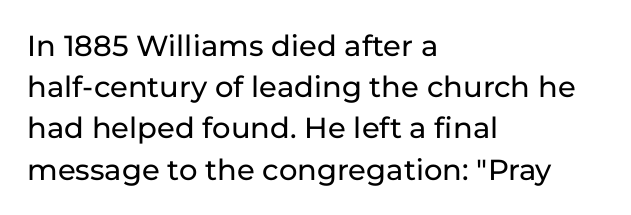
In terms of letterspacing, this is plain default setting. Each line starts at the same left margin while the right side varies. Nope, no serifs anywhere on these letters. The block of text has a typical density, with ordinary space between rows.
